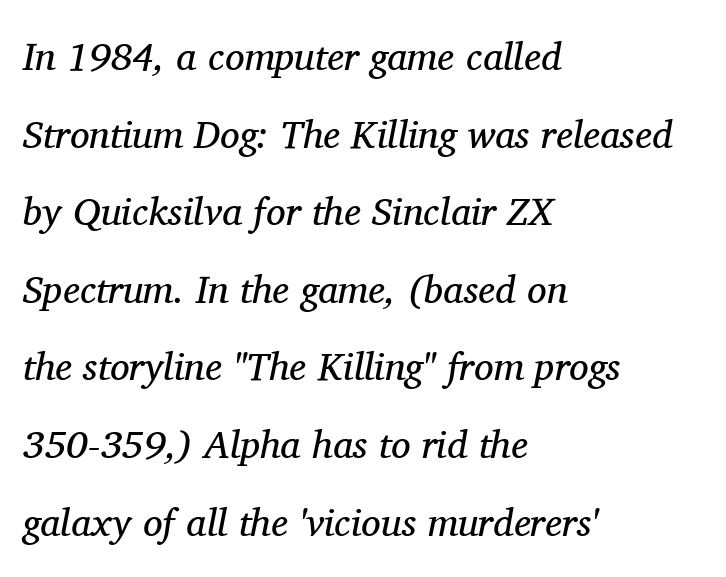
Q: Is the text bold? A: No.
Q: Is the text italic (slanted)? A: Yes, it leans right by about 11 degrees.
Q: Is the typeface a serif or a sans-serif typeface? A: Serif.
Q: Is the text underlined? A: No.
Q: How is the paragraph aligned? A: Left-aligned.
Q: Is the spacing between letters normal or unusually wide? A: Normal.
Q: Is the spacing between lines tight, normal or loose? A: Loose.
Q: Width (condensed, normal, or wide)? A: Normal.
Q: Stroke contrast? A: Medium.
Q: x-height? A: Medium.
Q: Monospaced? A: No.
